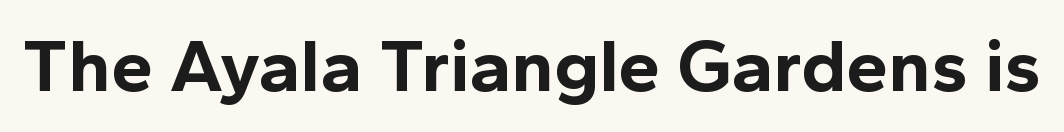
The zone under the glyphs is completely vacant. Quick note: not italic, upright. The passage shown has conventional tracking throughout. Does the type have serifs? No, each stem ends abruptly. Caption: bold face, heavy strokes.
